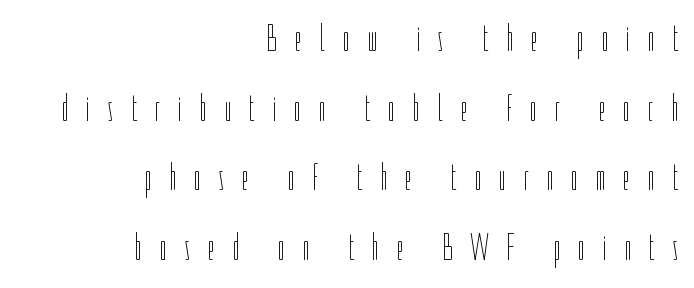
{"italic": "no", "bold": "no", "weight": "thin", "width": "condensed", "stroke_contrast": "low", "x_height": "medium", "monospaced": "no", "underline": "no", "align": "right", "line_spacing_ratio": 1.83, "letter_spacing": "wide", "letter_spacing_em": 0.45, "glyph_px": 38}
